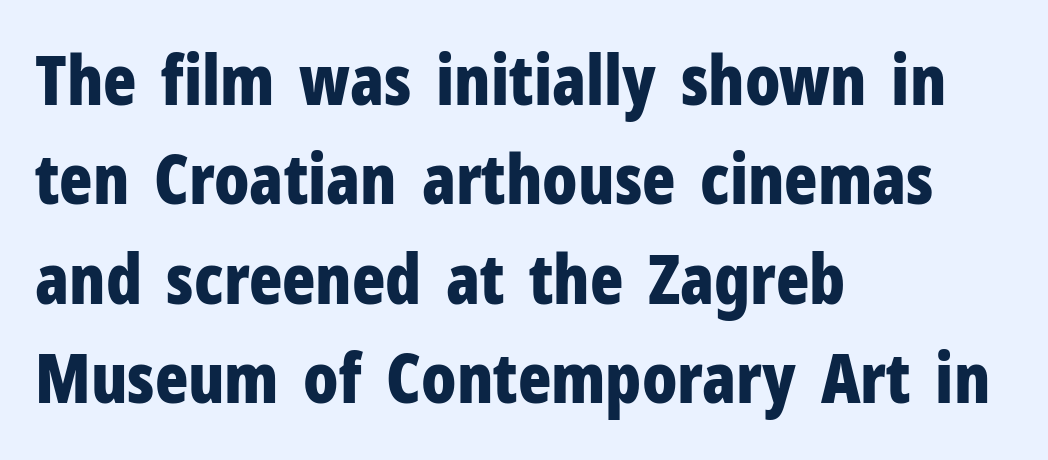
The image shows 69 px bold, condensed sans-serif type, upright; set left-aligned, normal line spacing (1.44x), normal letter spacing, not underlined; low stroke contrast and a medium x-height.
